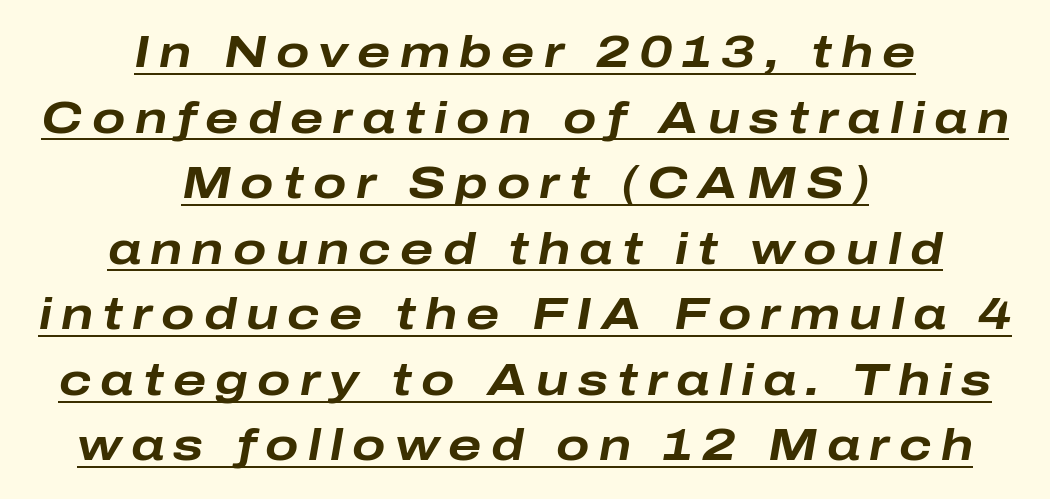
{"italic": "yes", "lean": "right", "slant_degrees": 10, "bold": "yes", "weight": "bold", "width": "wide", "stroke_contrast": "low", "x_height": "medium", "monospaced": "no", "underline": "yes", "align": "center", "line_spacing": "normal", "line_spacing_ratio": 1.49, "letter_spacing": "wide", "letter_spacing_em": 0.21, "glyph_px": 44}
